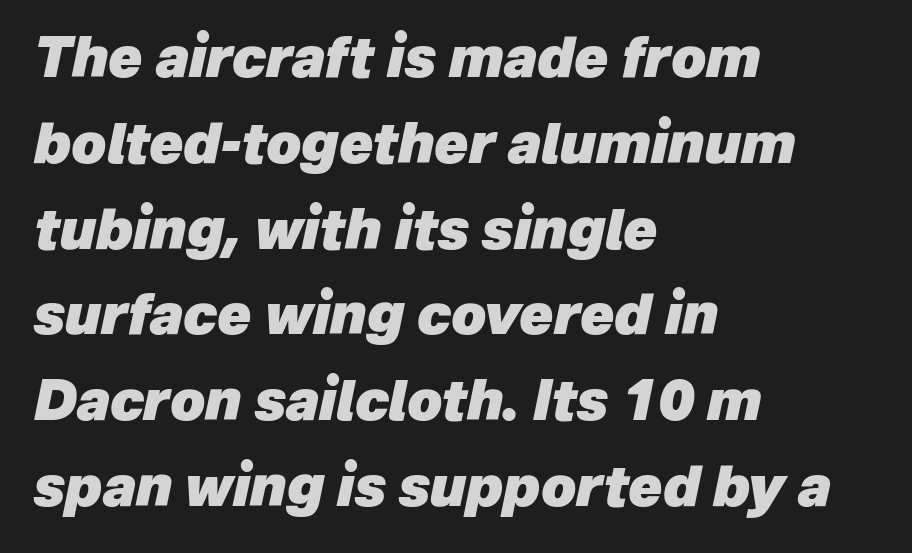
{"italic": "yes", "lean": "right", "slant_degrees": 12, "bold": "yes", "weight": "heavy", "width": "normal", "stroke_contrast": "low", "x_height": "medium", "monospaced": "no", "underline": "no", "align": "left", "line_spacing": "normal", "line_spacing_ratio": 1.56, "letter_spacing": "normal", "letter_spacing_em": 0.0, "glyph_px": 55}
